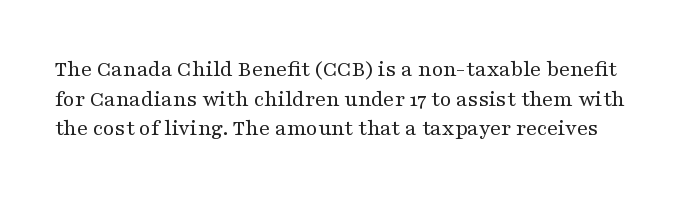
The image shows 23 px text type, upright; set normal line spacing (1.29x), normal letter spacing, not underlined.
